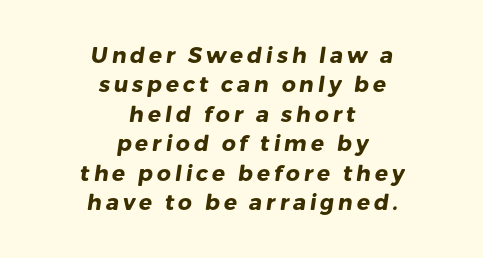
Unmarked baselines from the first word to the last. The typesetter chose a symmetrical, centered arrangement here. Is there much room between lines? A standard amount, neither cramped nor airy. What weight is shown? A full bold with thick strokes.
